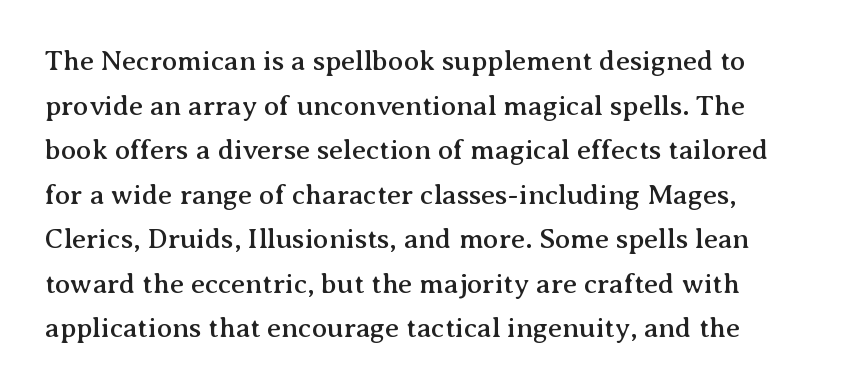
Think of a printed novel: that variable character pitch is what you see here. Unlike italic type, these characters show no tilt at all. Short note: letters normally spaced. The block of text has a typical density, with ordinary space between rows. The text was rendered using a seriffed face with decorative stroke endings.
